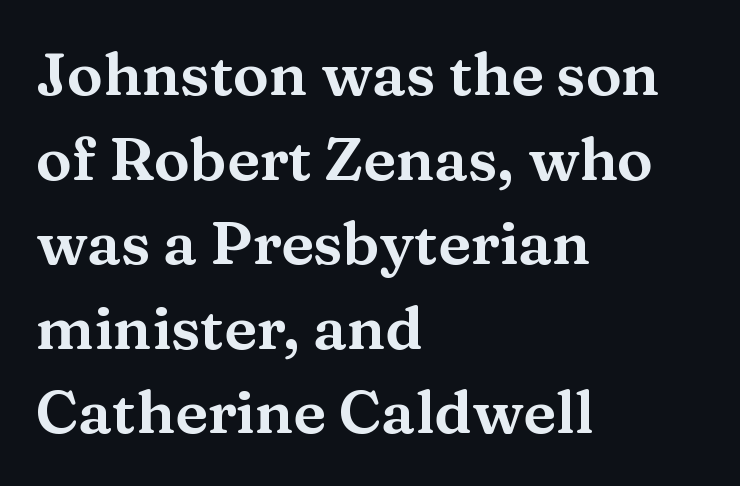
Type without underlining. Posture: upright roman. Here the designer chose a conventional face with non-uniform glyph widths. The letters sit at their default tracking, neither squeezed nor spread.
